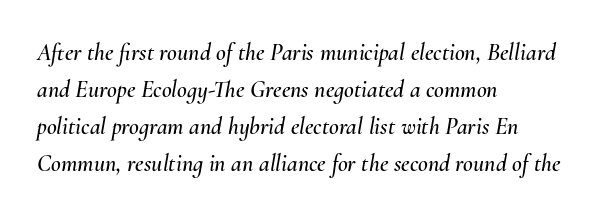
The whole block is typeset with a tilt. Typeset ragged right — the left edge is the straight one. The area under the type is left untouched. The vertical gap from one line to the next is medium.
